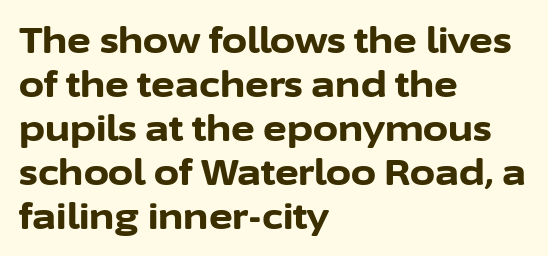
Q: Is the text bold? A: Yes.
Q: Is the text italic (slanted)? A: No, it is upright.
Q: Is the typeface a serif or a sans-serif typeface? A: Sans-serif.
Q: Is the text underlined? A: No.
Q: How is the paragraph aligned? A: Left-aligned.
Q: Is the spacing between letters normal or unusually wide? A: Normal.
Q: Width (condensed, normal, or wide)? A: Normal.
Q: Stroke contrast? A: Low.
Q: x-height? A: Medium.
Q: Monospaced? A: No.
